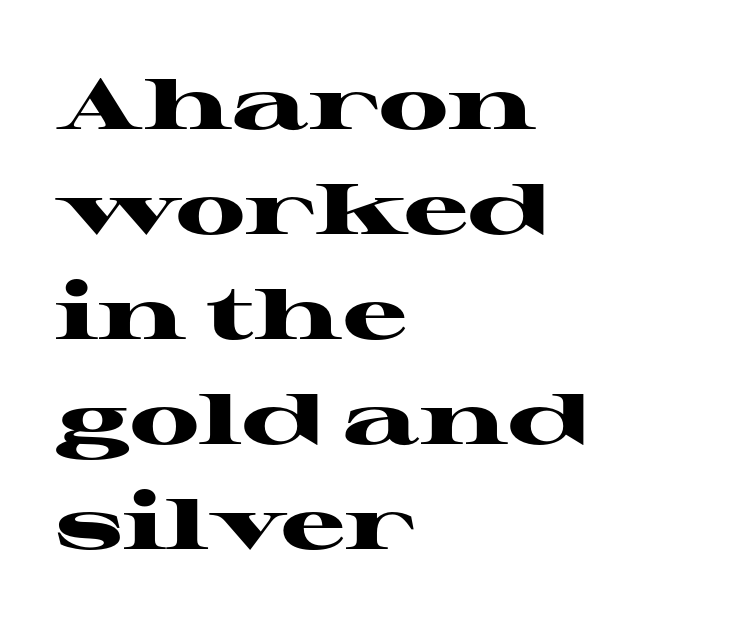
{"serif": "yes", "italic": "no", "bold": "yes", "weight": "heavy", "width": "wide", "stroke_contrast": "high", "x_height": "medium", "monospaced": "no", "underline": "no", "align": "left", "line_spacing": "normal", "line_spacing_ratio": 1.46, "letter_spacing": "normal", "letter_spacing_em": 0.0, "glyph_px": 72}
